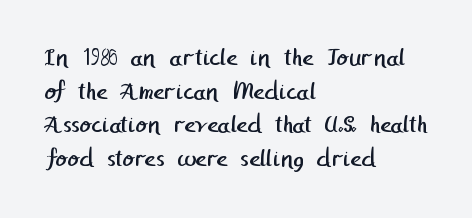
The image shows 27 px text type; set left-aligned, normal line spacing (1.25x), normal letter spacing, not underlined.
